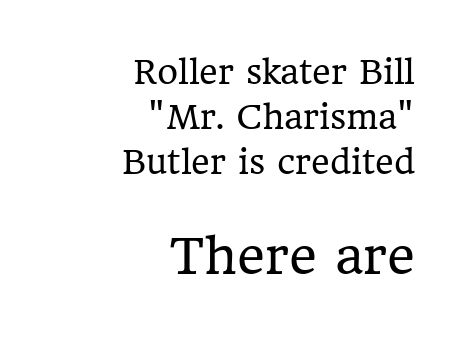
The image shows 48 px regular-weight serif type, upright; set right-aligned, normal line spacing (1.41x), normal letter spacing, not underlined; the second (bottom) block is 1.5x larger; low stroke contrast and a medium x-height.
